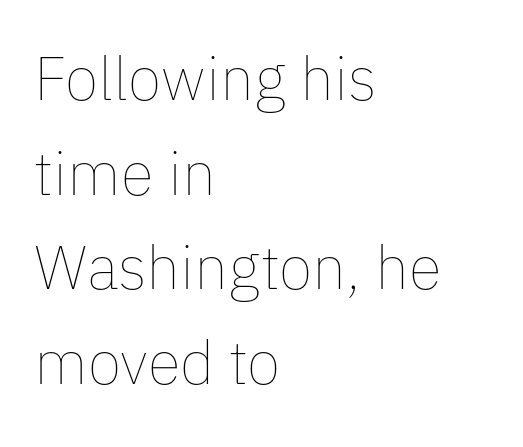
Q: Is the text bold? A: No.
Q: Is the text italic (slanted)? A: No, it is upright.
Q: Is the text underlined? A: No.
Q: How is the paragraph aligned? A: Left-aligned.
Q: Is the spacing between letters normal or unusually wide? A: Normal.
Q: Is the spacing between lines tight, normal or loose? A: Normal.
Q: Width (condensed, normal, or wide)? A: Normal.
Q: Stroke contrast? A: Low.
Q: x-height? A: Medium.
Q: Monospaced? A: No.
